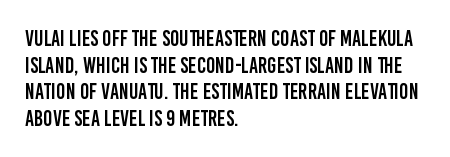
Q: Is the text italic (slanted)? A: No, it is upright.
Q: Is the text underlined? A: No.
Q: How is the paragraph aligned? A: Left-aligned.
Q: Is the spacing between letters normal or unusually wide? A: Normal.
